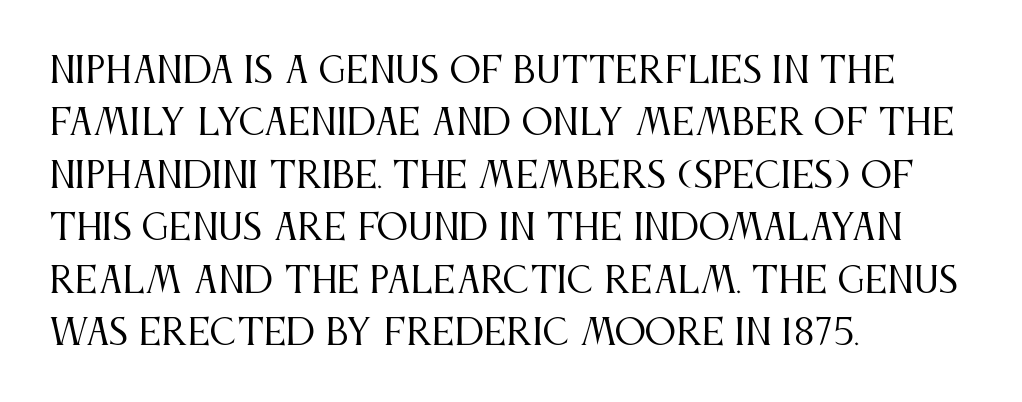
The strokes are not fattened; the text isn't bold. It's the straight-up-and-down kind of type. The passage shown stacks its lines at a standard gap. Serifs: yes, visible at the terminals of the letterforms. Tracking here is standard; glyphs follow each other at the usual distance.
